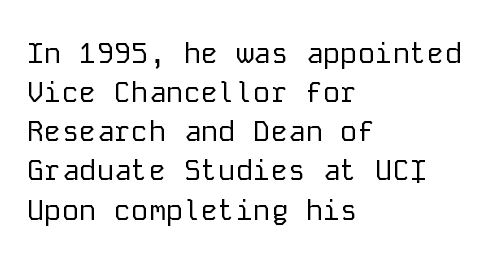
{"serif": "no", "italic": "no", "bold": "no", "weight": "regular", "width": "normal", "stroke_contrast": "low", "x_height": "medium", "monospaced": "yes", "underline": "no", "align": "left", "line_spacing": "normal", "line_spacing_ratio": 1.35, "letter_spacing": "normal", "letter_spacing_em": 0.0, "glyph_px": 29}
